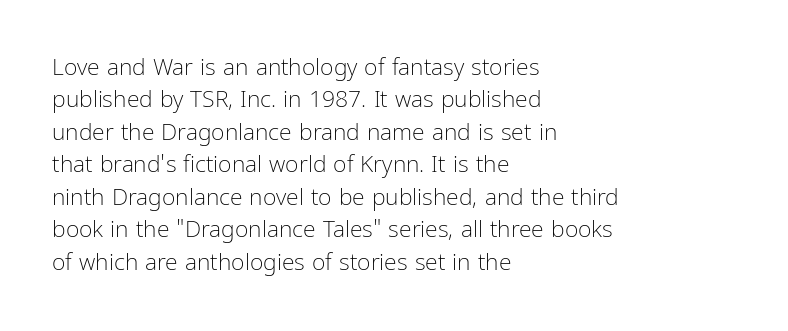
{"italic": "no", "bold": "no", "underline": "no", "align": "left", "line_spacing": "normal", "line_spacing_ratio": 1.41, "letter_spacing": "normal", "letter_spacing_em": 0.0, "glyph_px": 23}
